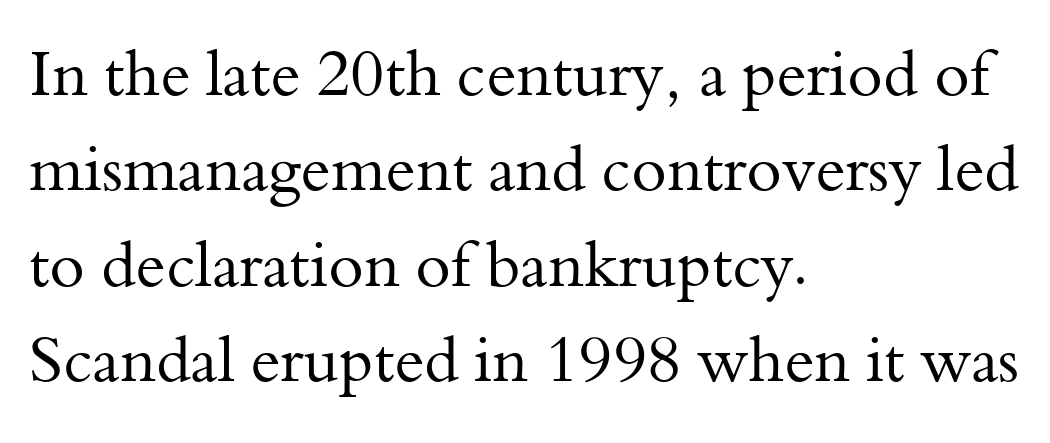
The image shows 64 px regular-weight serif type, upright; set left-aligned, normal line spacing (1.49x), normal letter spacing, not underlined; medium stroke contrast and a small x-height.
